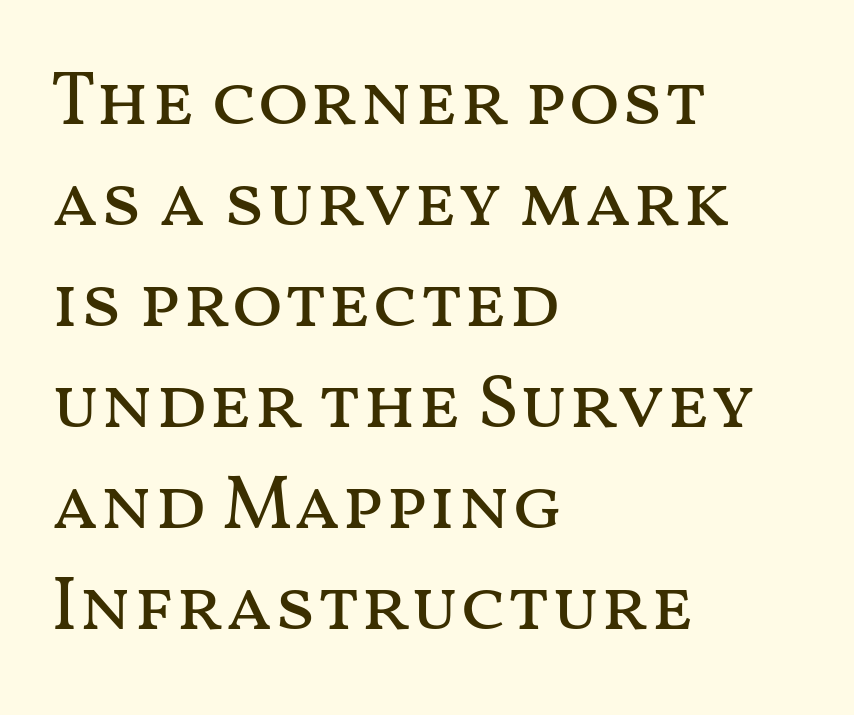
Vertically, the passage feels balanced, rows spaced as you'd expect. Words appear dense and cohesive because spacing is normal. The letters advance in unequal steps, a hallmark of proportional type. Weight: in the light-to-regular range. Clear beneath every line of the passage. A roman cut, with each character standing at attention.
